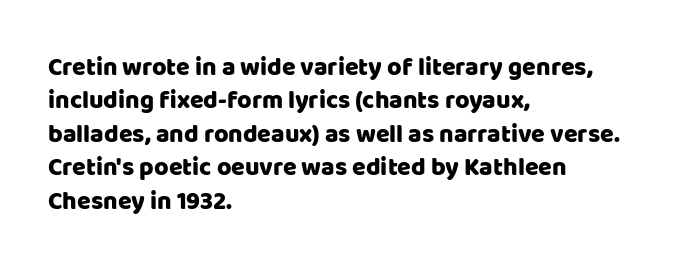
Students, observe: this is what conventionally led text looks like. Observe the ordinary spacing: letters are neighbours, not strangers. Designer's note — italics off, roman on. The specimen omits any rule beneath the text block's lines.
